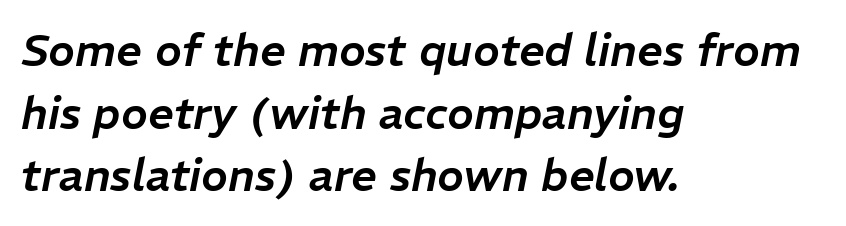
The image shows 45 px text type, italic (leaning right); set left-aligned, normal line spacing (1.39x), normal letter spacing, not underlined; low stroke contrast and a medium x-height.
